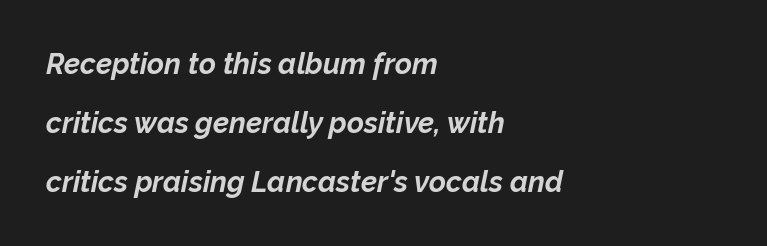
The image shows 29 px bold type, italic (leaning right); set left-aligned, loose line spacing (2.04x), normal letter spacing, not underlined; low stroke contrast and a medium x-height.
